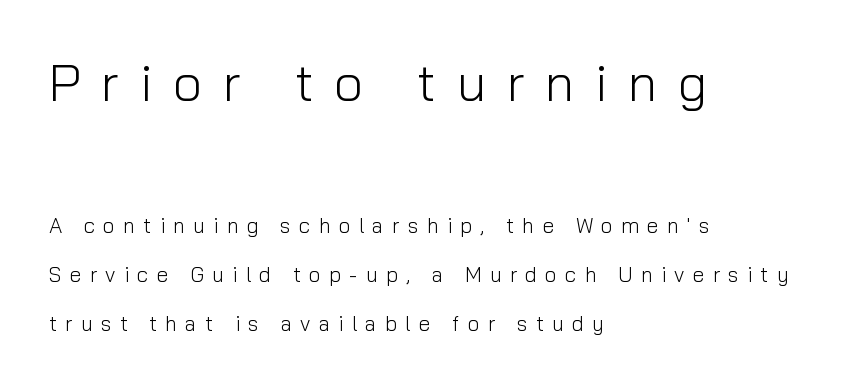
Is the lower block the larger one? No — the upper block carries the bigger type. A bare baseline throughout the passage. This is not heavy type; no bold has been used. Whoever set this chose breathing room over compactness in the vertical rhythm. The glyphs in this specimen are sans serif.
